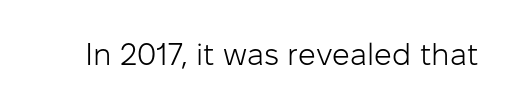
{"serif": "no", "italic": "no", "bold": "no", "weight": "light", "width": "normal", "stroke_contrast": "low", "x_height": "medium", "monospaced": "no", "underline": "no", "letter_spacing": "normal", "letter_spacing_em": 0.0, "glyph_px": 31}
